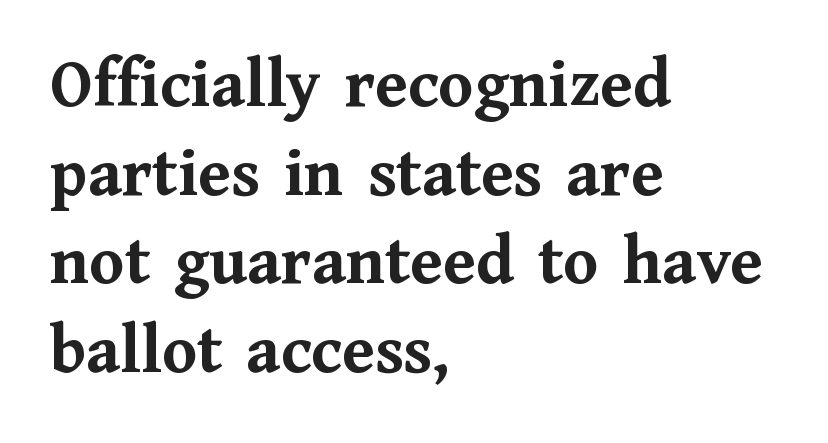
Q: Is the text bold? A: Yes.
Q: Is the text italic (slanted)? A: No, it is upright.
Q: Is the typeface a serif or a sans-serif typeface? A: Serif.
Q: Is the text underlined? A: No.
Q: How is the paragraph aligned? A: Left-aligned.
Q: Is the spacing between letters normal or unusually wide? A: Normal.
Q: Is the spacing between lines tight, normal or loose? A: Normal.
Q: Width (condensed, normal, or wide)? A: Normal.
Q: Stroke contrast? A: Medium.
Q: x-height? A: Medium.
Q: Monospaced? A: No.
